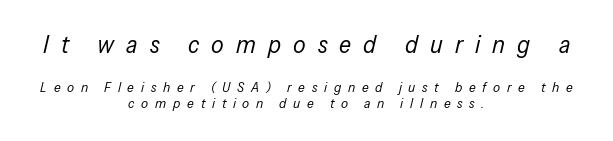
The rag falls on both sides of this text block equally. Lines of text with bare space underneath. Someone cranked the tracking dial way up on this one. It's the slanting kind of type.
